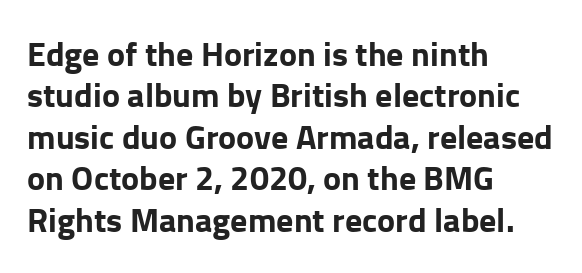
The image shows 34 px bold sans-serif type, upright; set left-aligned, line spacing 1.22x, normal letter spacing, not underlined; low stroke contrast and a medium x-height.
